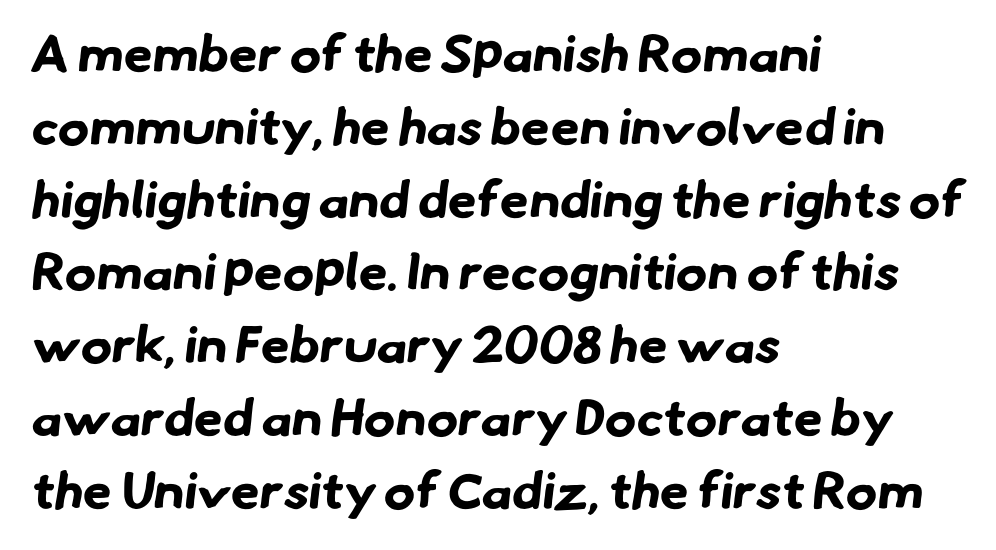
Q: Is the text bold? A: Yes.
Q: Is the typeface a serif or a sans-serif typeface? A: Sans-serif.
Q: Is the text underlined? A: No.
Q: How is the paragraph aligned? A: Left-aligned.
Q: Is the spacing between letters normal or unusually wide? A: Normal.
Q: Is the spacing between lines tight, normal or loose? A: Normal.
Q: Width (condensed, normal, or wide)? A: Normal.
Q: Stroke contrast? A: Low.
Q: x-height? A: Small.
Q: Monospaced? A: No.
